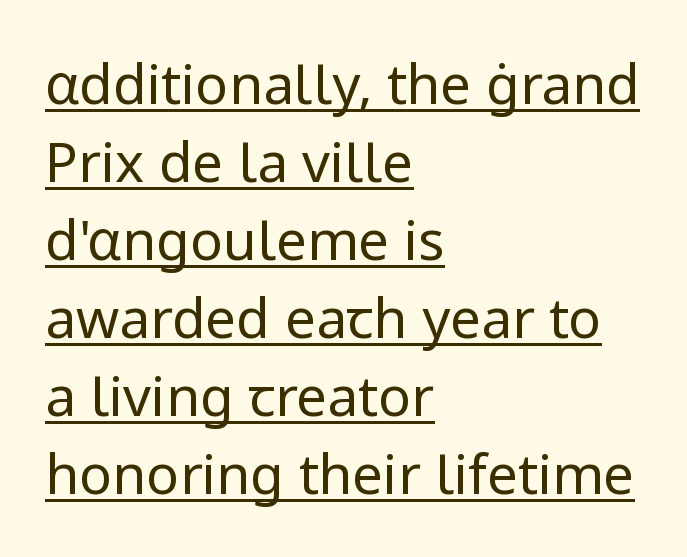
The image shows 55 px regular-weight sans-serif type, upright; set left-aligned, normal line spacing (1.42x), normal letter spacing, underlined; low stroke contrast and a medium x-height.
